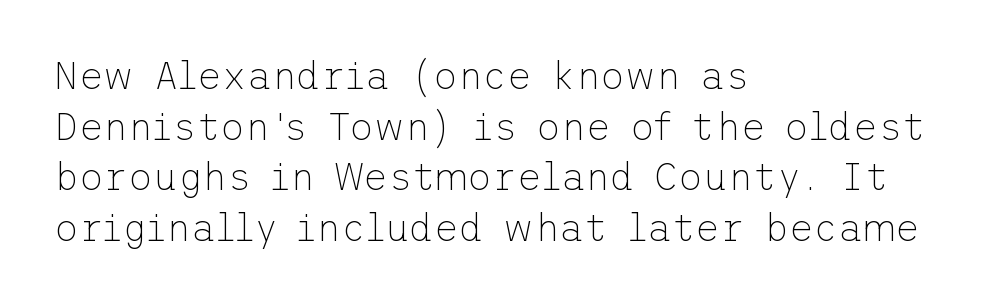
{"serif": "no", "italic": "no", "bold": "no", "weight": "thin", "width": "normal", "stroke_contrast": "low", "x_height": "medium", "underline": "no", "align": "left", "line_spacing": "normal", "line_spacing_ratio": 1.33, "letter_spacing": "normal", "letter_spacing_em": 0.0, "glyph_px": 38}
